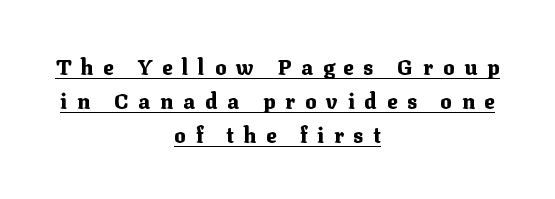
Teacher's note: observe the equal gaps on both sides — that is centered alignment. Observe the wide spacing: letters keep a clear distance from each other. Underlining? Definitely there. Emphasis by weight is at full strength: bold. Normally led — the rows are evenly, conventionally spaced. The axis of the letterforms is exactly vertical.
